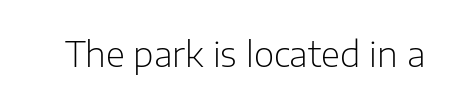
The image shows 35 px light sans-serif type, upright; set normal letter spacing, not underlined; low stroke contrast and a medium x-height.
